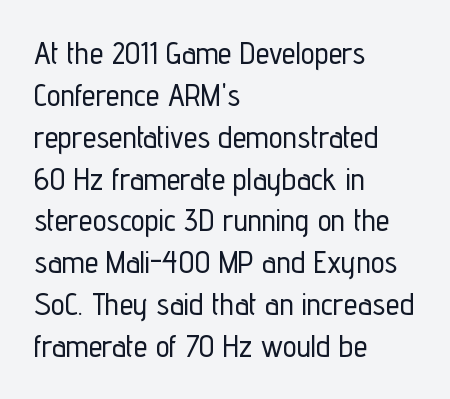
{"serif": "no", "italic": "no", "width": "condensed", "stroke_contrast": "low", "x_height": "medium", "monospaced": "no", "underline": "no", "align": "left", "line_spacing": "normal", "line_spacing_ratio": 1.35, "letter_spacing": "normal", "letter_spacing_em": 0.0, "glyph_px": 31}
